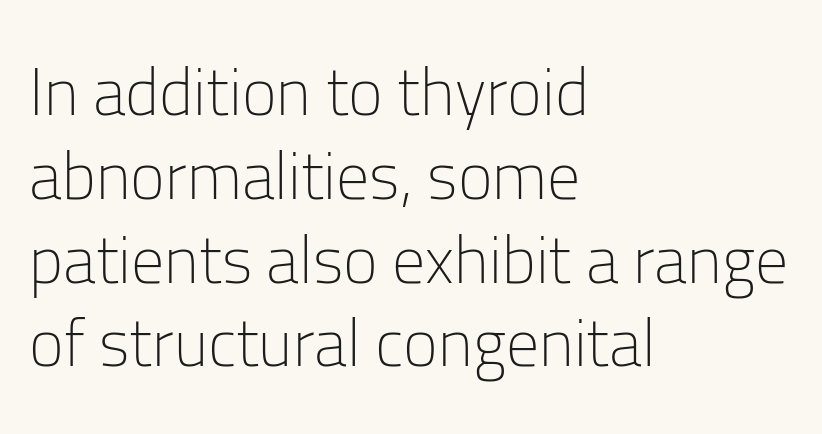
The image shows 66 px light sans-serif type, upright; set left-aligned, normal line spacing (1.27x), normal letter spacing, not underlined; low stroke contrast and a medium x-height.
